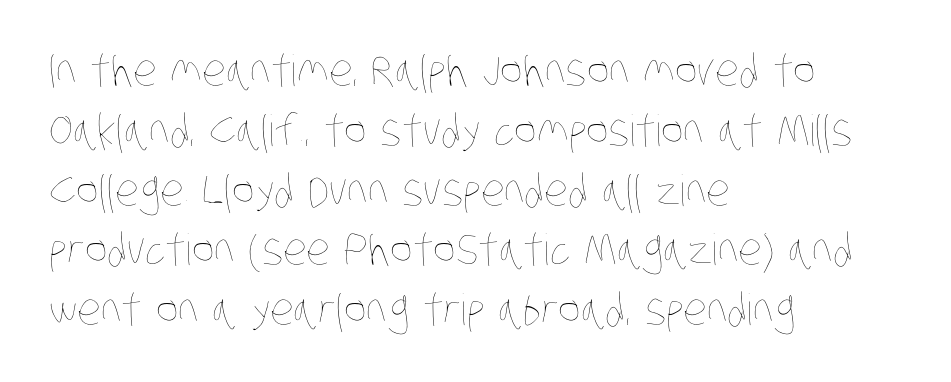
These lines are rendered in a variable-pitch font. Look at the tracking — it's just the regular setting, nothing added. Casual observation: everything's shoved over to the left. No word sits above an underline.
